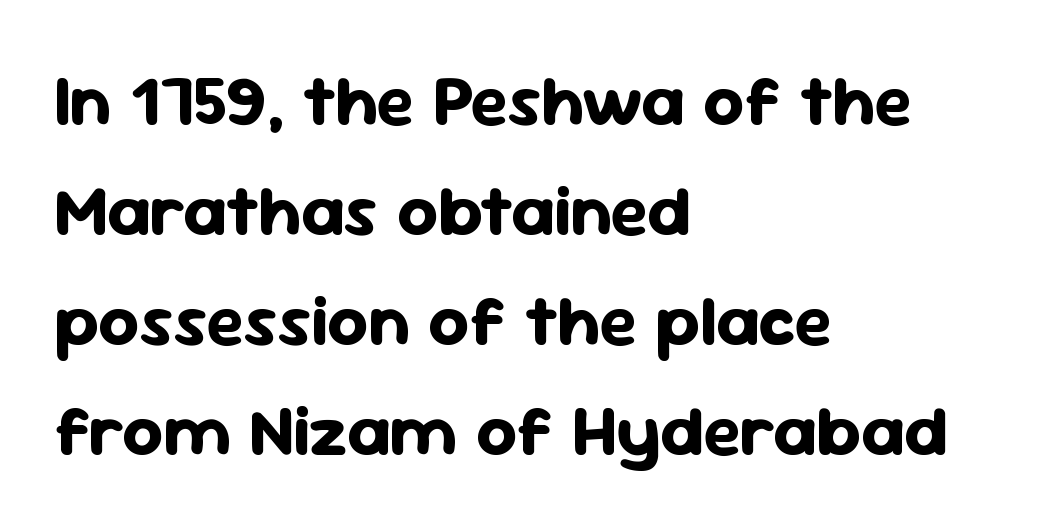
{"serif": "no", "italic": "no", "bold": "yes", "weight": "bold", "width": "normal", "stroke_contrast": "low", "x_height": "medium", "monospaced": "no", "underline": "no", "align": "left", "line_spacing": "normal", "line_spacing_ratio": 1.55, "letter_spacing": "normal", "letter_spacing_em": 0.0, "glyph_px": 71}
